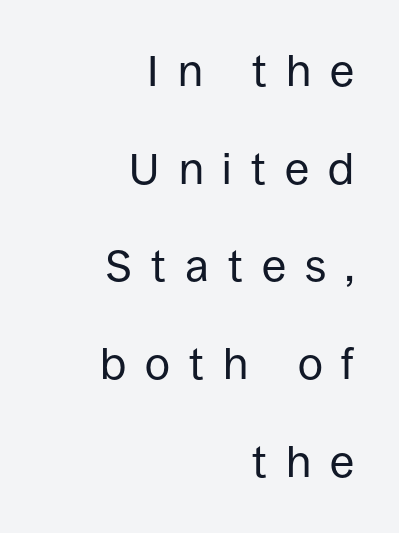
{"serif": "no", "italic": "no", "bold": "no", "weight": "regular", "width": "normal", "stroke_contrast": "low", "x_height": "large", "monospaced": "no", "underline": "no", "align": "right", "line_spacing": "loose", "line_spacing_ratio": 2.22, "letter_spacing": "wide", "letter_spacing_em": 0.43, "glyph_px": 44}
